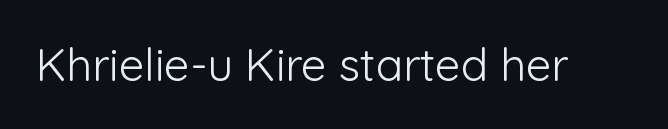
The text was rendered using a sans face with plain stroke endings. Tracking value appears to be zero — textbook default spacing. The cut favours lightness, reaching ordinary text weight at its darkest. This is the regular roman posture of the typeface. Spacing verdict: proportional, widths tailored to each character.
